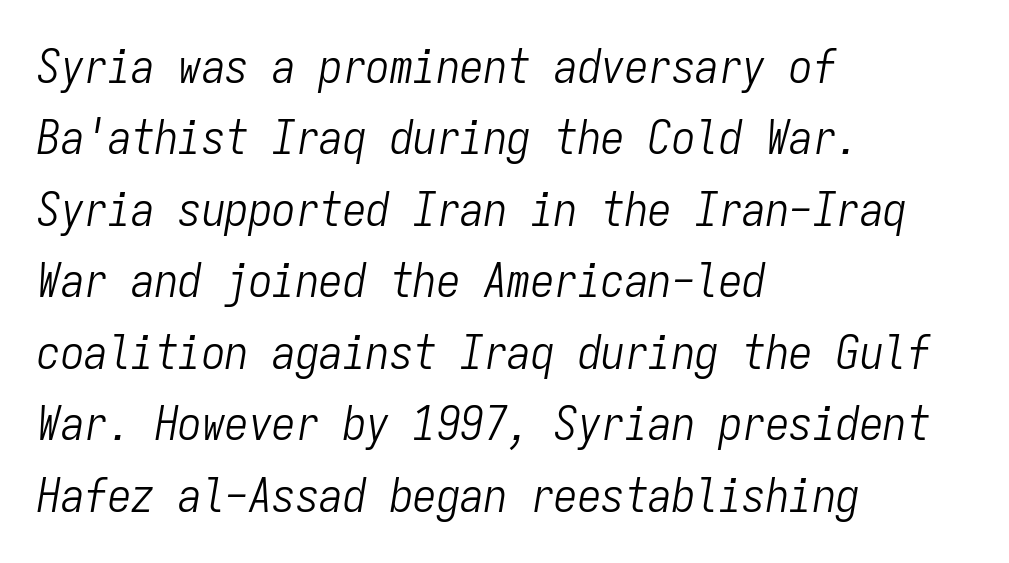
Q: Is the text bold? A: No.
Q: Is the text italic (slanted)? A: Yes, it leans right by about 9 degrees.
Q: Is the text underlined? A: No.
Q: How is the paragraph aligned? A: Left-aligned.
Q: Is the spacing between letters normal or unusually wide? A: Normal.
Q: Is the spacing between lines tight, normal or loose? A: Normal.
Q: Width (condensed, normal, or wide)? A: Condensed.
Q: Stroke contrast? A: Low.
Q: x-height? A: Medium.
Q: Monospaced? A: Yes.
